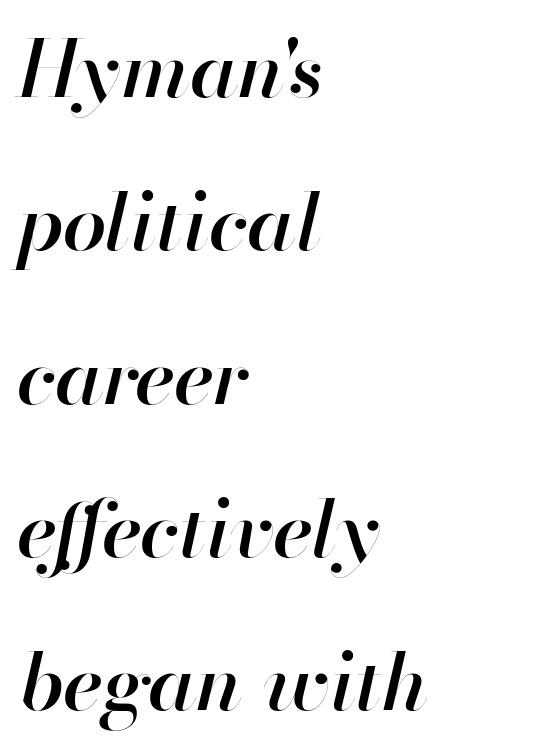
The image shows 79 px semibold type, italic (leaning right); set left-aligned, loose line spacing (1.94x), normal letter spacing, not underlined; high stroke contrast and a small x-height.
